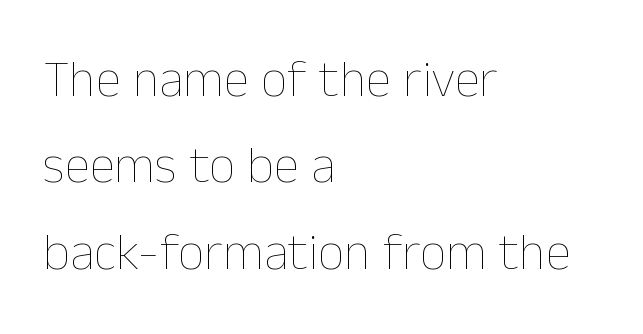
Notice how descenders clear the ascenders below comfortably — that's standard leading. This sample uses an upright cut, with every glyph sitting square on the baseline. These lines stack with their left ends in a neat column. The strip under each line holds only bare page. Short note: letters normally spaced. The face used here is proportionally spaced, like ordinary book or web type.
